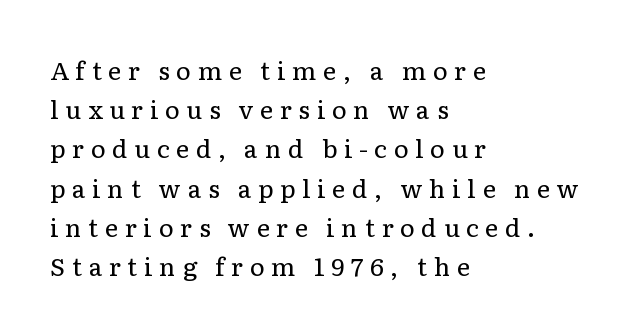
Q: Is the text bold? A: No.
Q: Is the text italic (slanted)? A: No, it is upright.
Q: Is the text underlined? A: No.
Q: How is the paragraph aligned? A: Left-aligned.
Q: Is the spacing between letters normal or unusually wide? A: Unusually wide.
Q: Is the spacing between lines tight, normal or loose? A: Normal.
